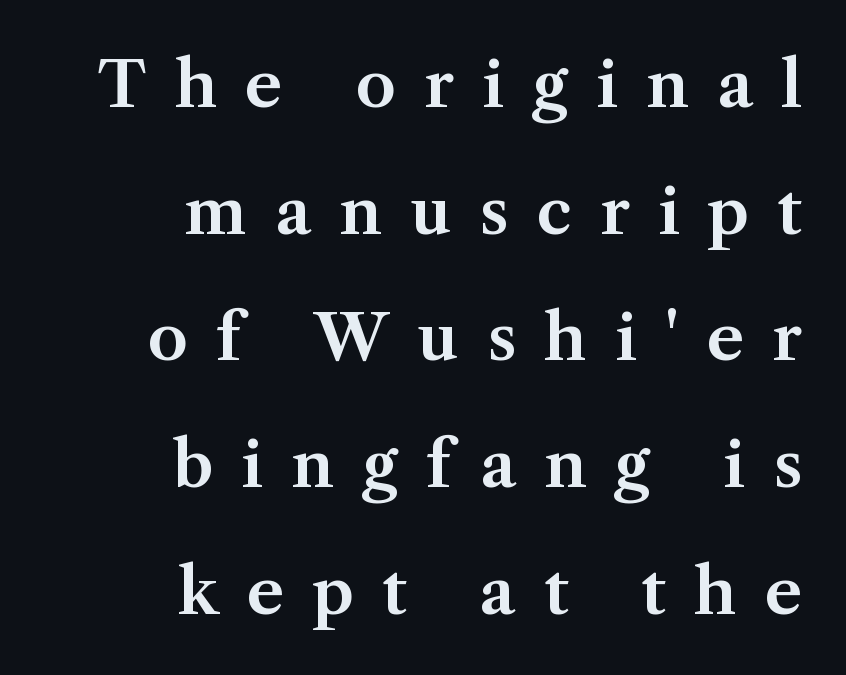
{"serif": "yes", "italic": "no", "width": "normal", "stroke_contrast": "medium", "x_height": "medium", "monospaced": "no", "underline": "no", "align": "right", "line_spacing": "loose", "line_spacing_ratio": 1.98, "letter_spacing": "wide", "letter_spacing_em": 0.44, "glyph_px": 64}
